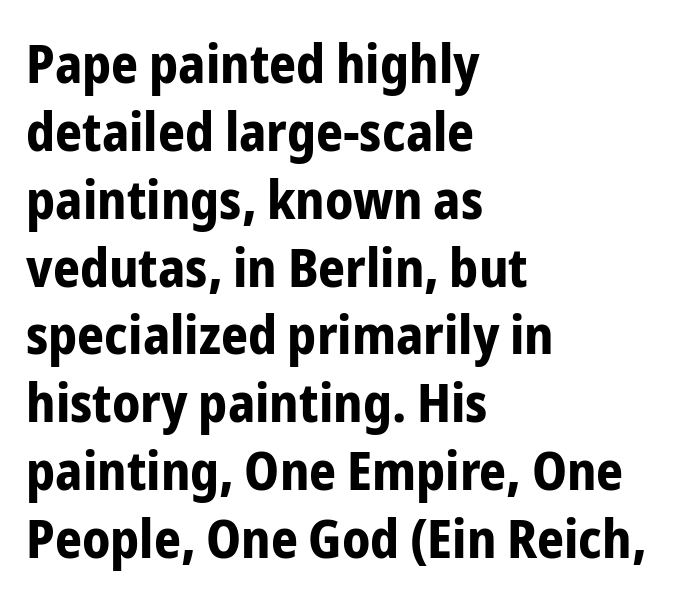
Q: Is the text bold? A: Yes.
Q: Is the text italic (slanted)? A: No, it is upright.
Q: Is the typeface a serif or a sans-serif typeface? A: Sans-serif.
Q: Is the text underlined? A: No.
Q: How is the paragraph aligned? A: Left-aligned.
Q: Is the spacing between letters normal or unusually wide? A: Normal.
Q: Is the spacing between lines tight, normal or loose? A: Normal.
Q: Width (condensed, normal, or wide)? A: Condensed.
Q: Stroke contrast? A: Low.
Q: x-height? A: Medium.
Q: Monospaced? A: No.
